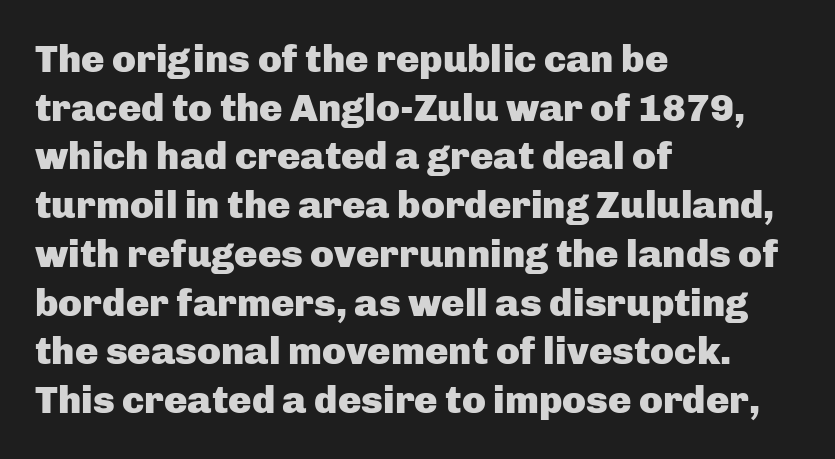
The image shows 39 px heavy sans-serif type, upright; set left-aligned, normal line spacing (1.25x), normal letter spacing, not underlined; low stroke contrast and a medium x-height.
